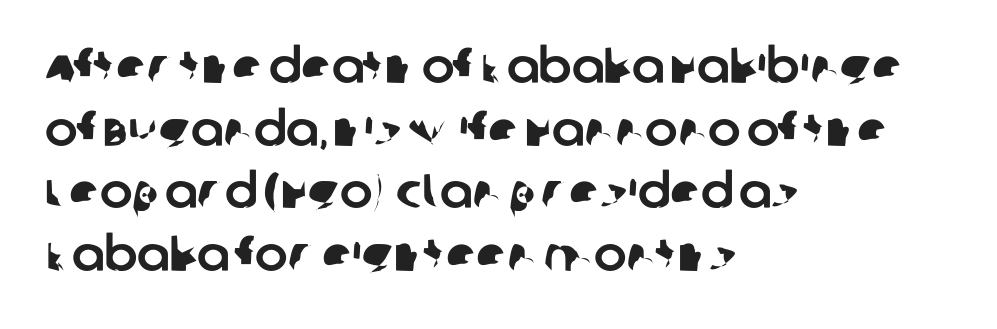
{"serif": "no", "width": "normal", "stroke_contrast": "low", "x_height": "large", "monospaced": "no", "underline": "no", "align": "left", "line_spacing": "normal", "line_spacing_ratio": 1.28, "letter_spacing": "normal", "letter_spacing_em": 0.0, "glyph_px": 49}
